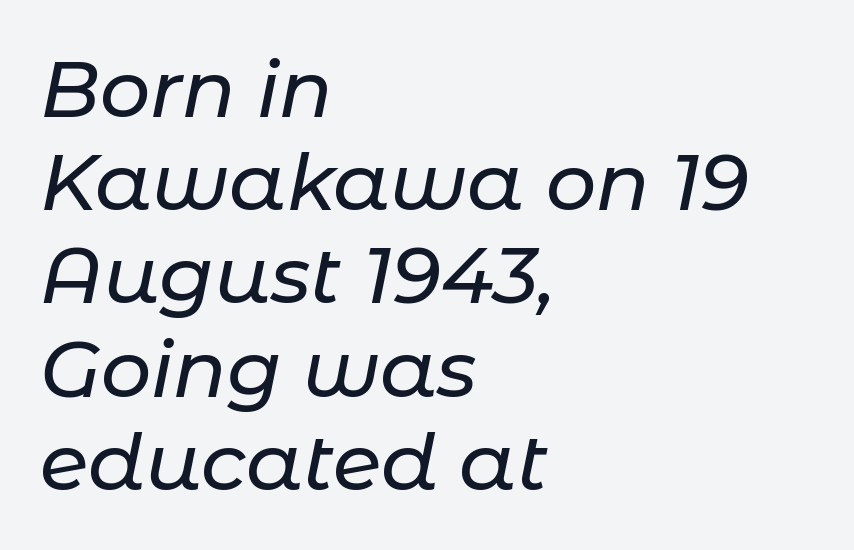
Q: Is the text italic (slanted)? A: Yes, it leans right by about 11 degrees.
Q: Is the text underlined? A: No.
Q: How is the paragraph aligned? A: Left-aligned.
Q: Is the spacing between letters normal or unusually wide? A: Normal.
Q: Width (condensed, normal, or wide)? A: Normal.
Q: Stroke contrast? A: Low.
Q: x-height? A: Medium.
Q: Monospaced? A: No.
